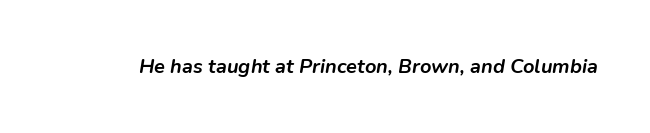
{"italic": "yes", "lean": "right", "slant_degrees": 9, "bold": "yes", "underline": "no", "letter_spacing": "normal", "letter_spacing_em": 0.0, "glyph_px": 20}
